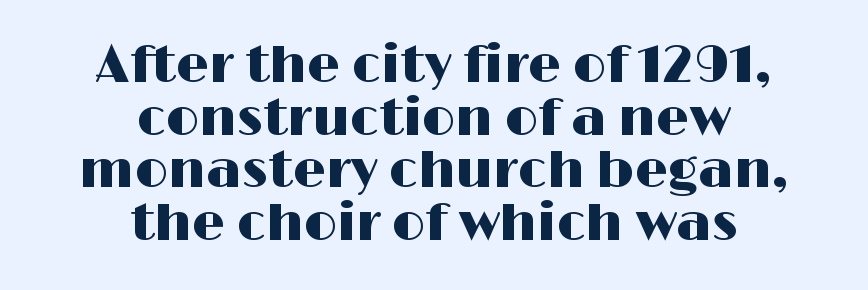
{"serif": "no", "italic": "no", "width": "wide", "stroke_contrast": "high", "x_height": "medium", "monospaced": "no", "underline": "no", "align": "center", "line_spacing": "tight", "line_spacing_ratio": 1.01, "letter_spacing": "normal", "letter_spacing_em": 0.0, "glyph_px": 52}
